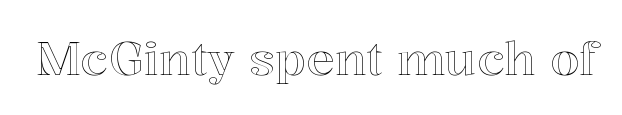
Between one letter and the next there's only the usual sliver of space. The strip under each line holds only bare page. The rendering uses natural spacing where letterforms have individual widths. The lettering stays uniformly vertical, giving the passage a roman look.
